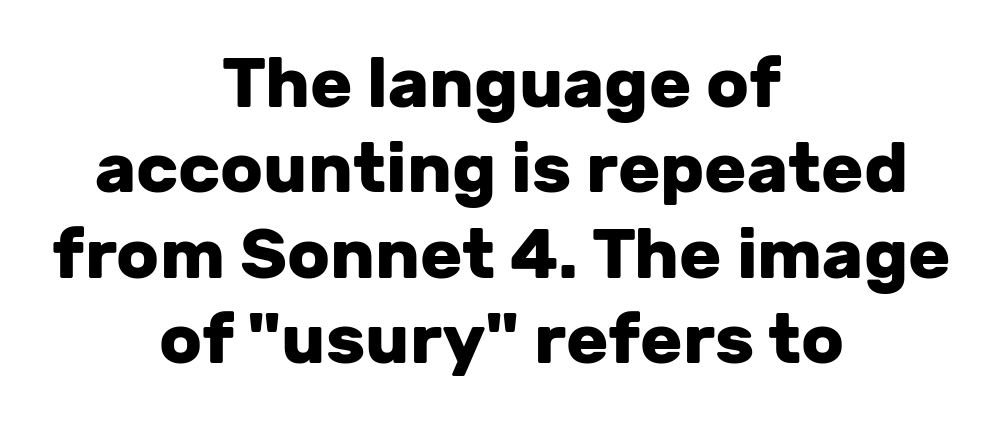
{"serif": "no", "italic": "no", "bold": "yes", "weight": "heavy", "width": "normal", "stroke_contrast": "low", "x_height": "medium", "monospaced": "no", "underline": "no", "align": "center", "line_spacing_ratio": 1.22, "letter_spacing": "normal", "letter_spacing_em": 0.0, "glyph_px": 70}
